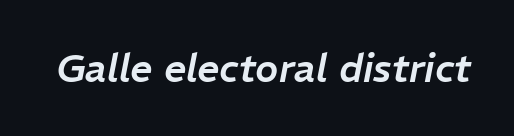
The image shows 39 px text type, italic (leaning right); set normal letter spacing, not underlined; low stroke contrast and a medium x-height.
